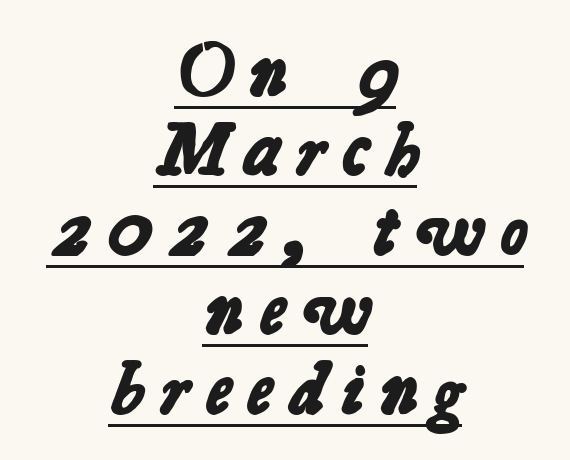
The image shows 75 px bold sans-serif type; set centered, tight line spacing (1.06x), unusually wide letter spacing (+0.22 em), underlined; low stroke contrast and a medium x-height.
